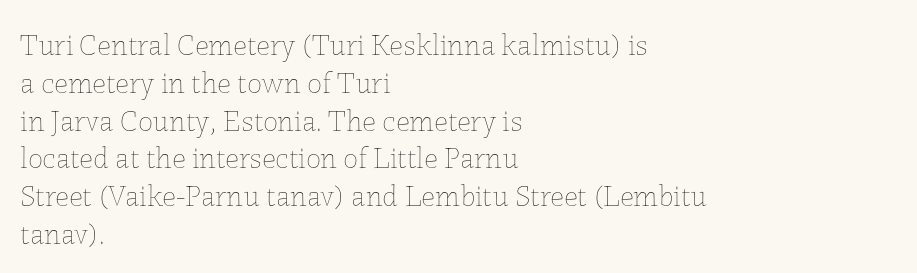
{"italic": "no", "bold": "no", "weight": "thin", "width": "normal", "stroke_contrast": "low", "x_height": "medium", "monospaced": "no", "underline": "no", "align": "left", "line_spacing": "normal", "line_spacing_ratio": 1.26, "letter_spacing": "normal", "letter_spacing_em": 0.0, "glyph_px": 30}
